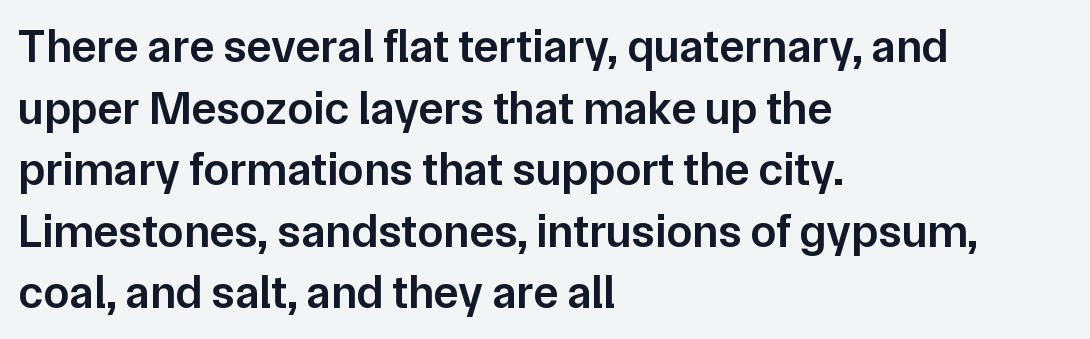
The image shows 47 px semibold sans-serif type, upright; set left-aligned, normal line spacing (1.31x), normal letter spacing, not underlined; low stroke contrast and a medium x-height.
